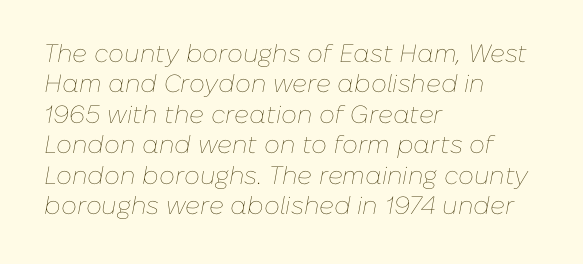
Q: Is the text bold? A: No.
Q: Is the text italic (slanted)? A: Yes, it leans right by about 10 degrees.
Q: Is the text underlined? A: No.
Q: How is the paragraph aligned? A: Left-aligned.
Q: Is the spacing between letters normal or unusually wide? A: Normal.
